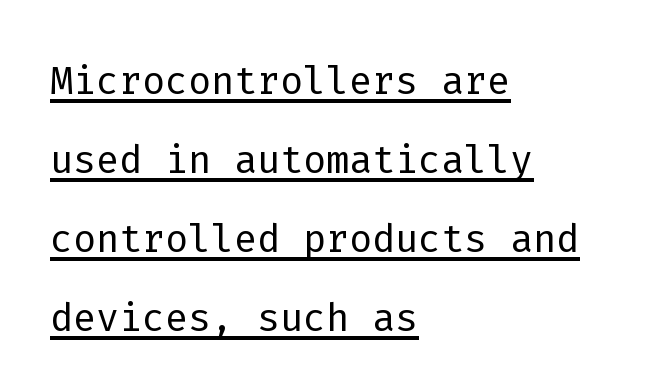
The image shows 54 px light sans-serif type, upright, monospaced; set left-aligned, normal line spacing (1.46x), normal letter spacing, underlined; low stroke contrast and a medium x-height.
